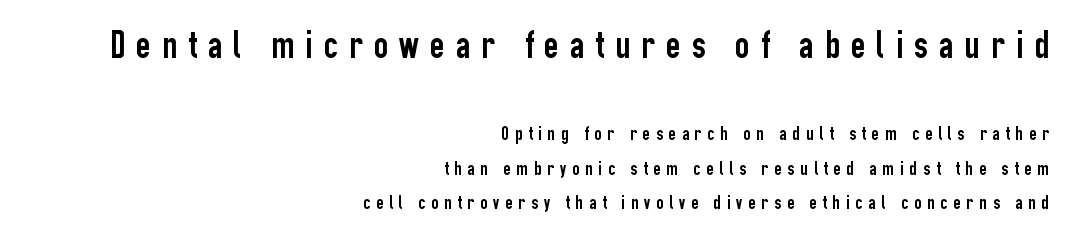
Students, note that the glyphs here are deliberately spaced far apart. Posture: vertical. The face used here is proportionally spaced, like ordinary book or web type. The area under the type is left untouched. Character size in the leading block exceeds that of the trailing block.
